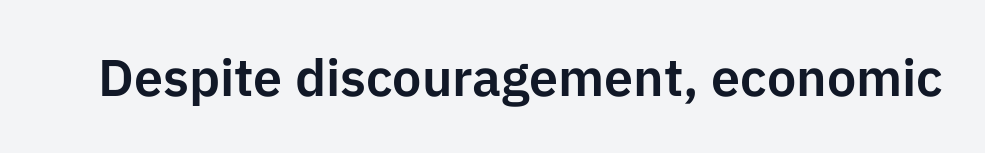
Check the space under the baseline: it is left empty. Vertical strokes here are truly vertical. Letterform terminals end flat and unadorned throughout the passage. The rendering keeps characters at their native spacing. These lines are rendered in a variable-pitch font.
